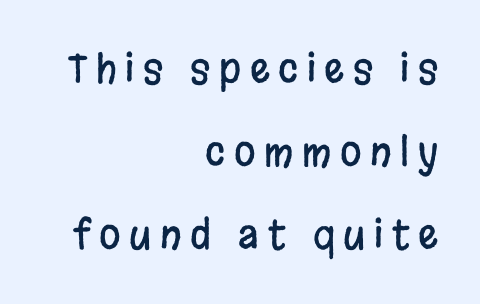
Q: Is the text italic (slanted)? A: No, it is upright.
Q: Is the typeface a serif or a sans-serif typeface? A: Sans-serif.
Q: Is the text underlined? A: No.
Q: How is the paragraph aligned? A: Right-aligned.
Q: Is the spacing between letters normal or unusually wide? A: Unusually wide.
Q: Is the spacing between lines tight, normal or loose? A: Loose.
Q: Width (condensed, normal, or wide)? A: Condensed.
Q: Stroke contrast? A: Low.
Q: x-height? A: Large.
Q: Monospaced? A: No.
